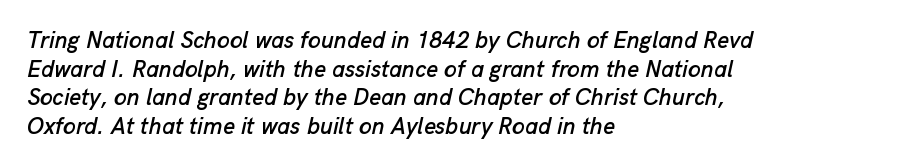
The image shows 23 px text type, italic (leaning right); set left-aligned, line spacing 1.24x, normal letter spacing, not underlined.
